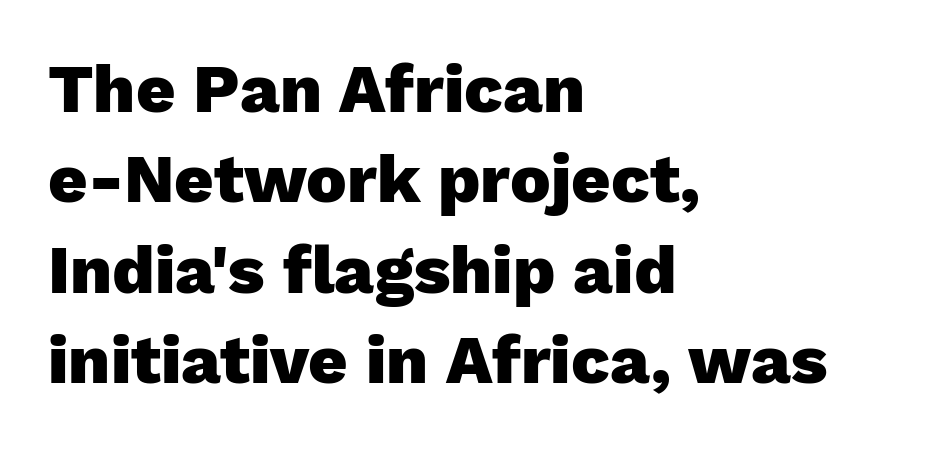
The image shows 68 px heavy sans-serif type, upright; set left-aligned, normal line spacing (1.33x), normal letter spacing, not underlined; low stroke contrast and a medium x-height.
